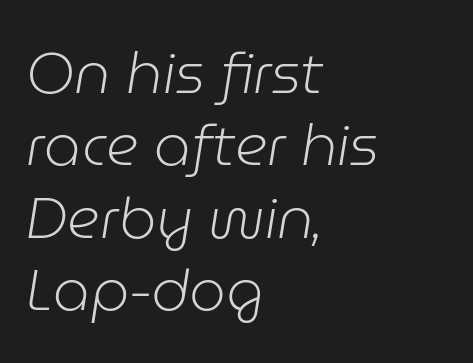
Inter-character spacing is left at the font's built-in metrics. The face used here is proportionally spaced, like ordinary book or web type. It's the slanting kind of type. The foot of each line stays bare and open. The strokes are not fattened; the text isn't bold.
